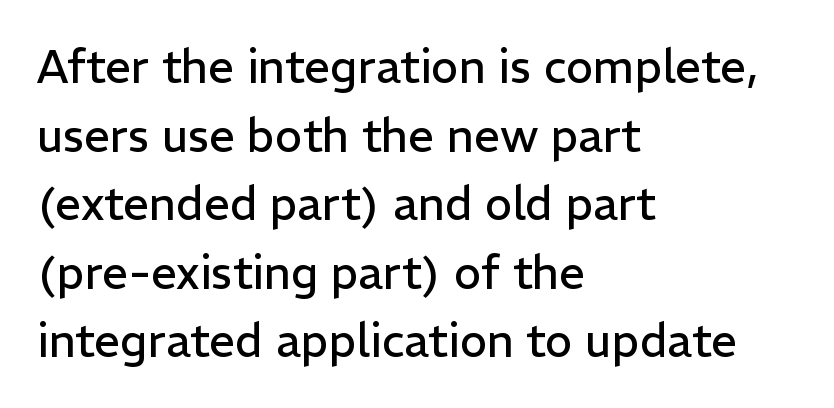
The image shows 46 px regular-weight sans-serif type, upright; set left-aligned, normal line spacing (1.49x), normal letter spacing, not underlined; low stroke contrast and a medium x-height.
